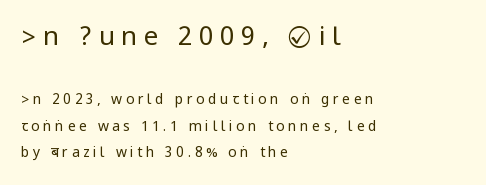
{"italic": "no", "bold": "no", "underline": "no", "align": "left", "line_spacing": "loose", "line_spacing_ratio": 1.9, "letter_spacing": "wide", "letter_spacing_em": 0.25, "larger_block": "first", "size_ratio": 1.86, "glyph_px": 26}
